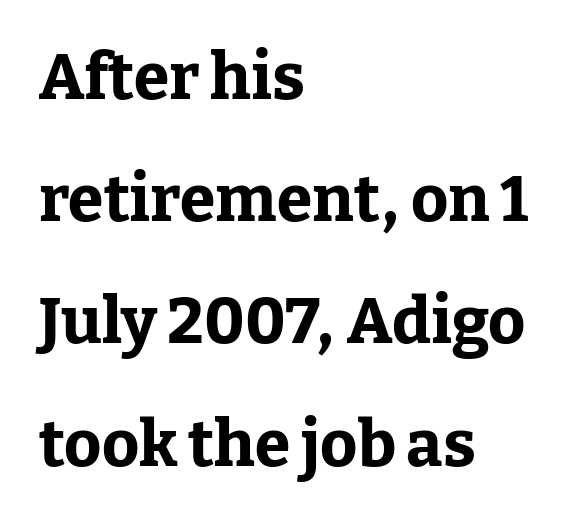
Which margin do the lines hug? The left one — the right edge is uneven. The face used here is rendered with its standard letterfit. Is this a sans? No — the strokes have serifs. The passage shown is typed in a proportional face where columns would drift.
